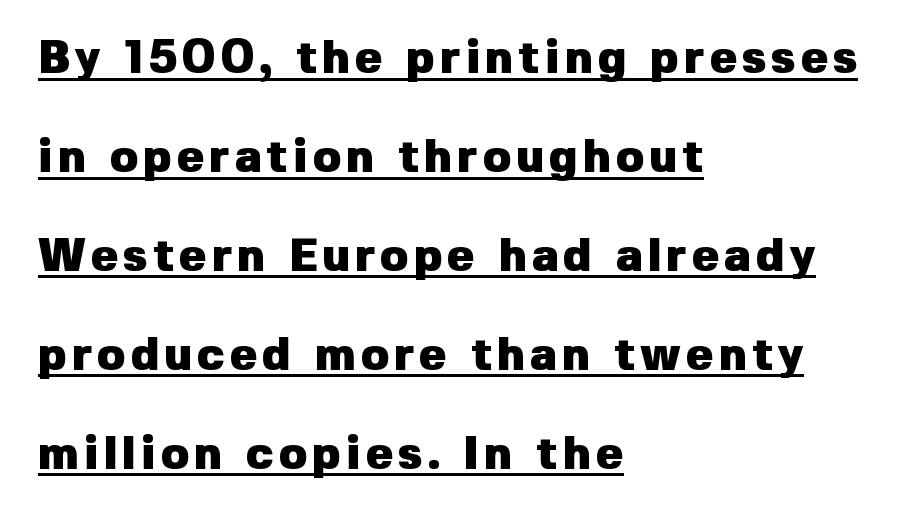
{"serif": "no", "italic": "no", "bold": "yes", "weight": "heavy", "width": "normal", "stroke_contrast": "low", "x_height": "medium", "monospaced": "no", "underline": "yes", "align": "left", "line_spacing": "loose", "line_spacing_ratio": 2.15, "glyph_px": 46}
